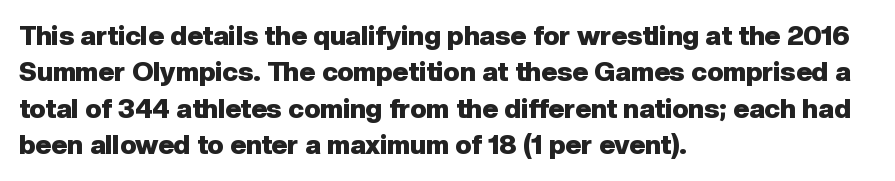
Q: Is the text bold? A: Yes.
Q: Is the text italic (slanted)? A: No, it is upright.
Q: Is the text underlined? A: No.
Q: How is the paragraph aligned? A: Left-aligned.
Q: Is the spacing between letters normal or unusually wide? A: Normal.
Q: Is the spacing between lines tight, normal or loose? A: Normal.
